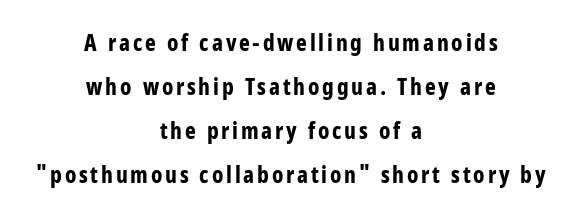
Does the lettering tilt? It doesn't — this is upright. Descender tails drop into unmarked territory. Typographic density is high because the face is bold. Whoever set this chose breathing room over compactness in the vertical rhythm. Every row of glyphs is offset so its center matches the block's center.
